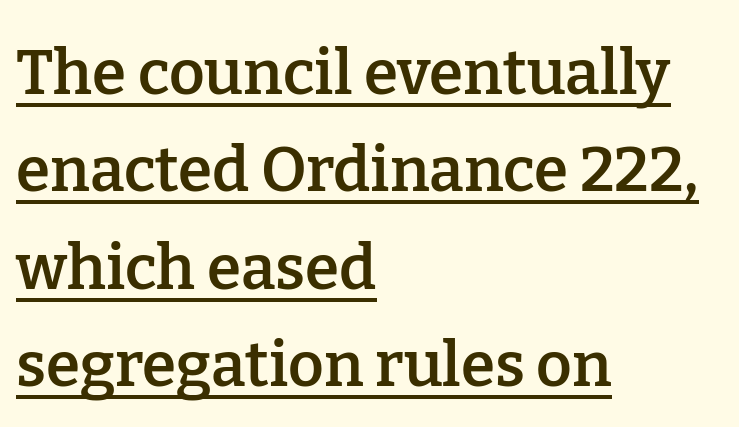
{"serif": "yes", "italic": "no", "bold": "semi", "weight": "semibold", "width": "normal", "stroke_contrast": "low", "x_height": "medium", "monospaced": "no", "underline": "yes", "align": "left", "line_spacing": "normal", "line_spacing_ratio": 1.57, "letter_spacing": "normal", "letter_spacing_em": 0.0, "glyph_px": 62}
